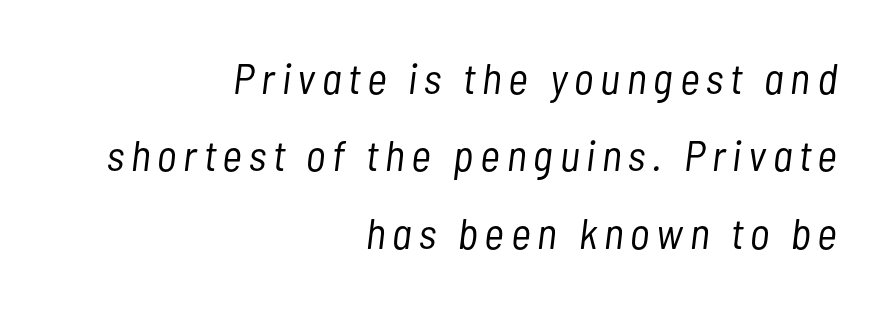
The image shows 43 px light, condensed type, italic (leaning right); set right-aligned, line spacing 1.8x, not underlined; low stroke contrast and a medium x-height.
